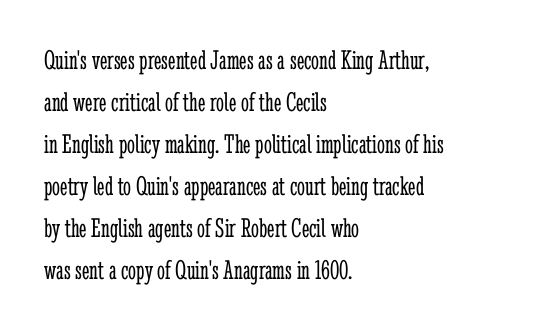
{"serif": "yes", "italic": "no", "bold": "no", "weight": "light", "width": "condensed", "stroke_contrast": "low", "x_height": "medium", "monospaced": "no", "underline": "no", "align": "left", "line_spacing": "normal", "line_spacing_ratio": 1.5, "letter_spacing": "normal", "letter_spacing_em": 0.0, "glyph_px": 28}
